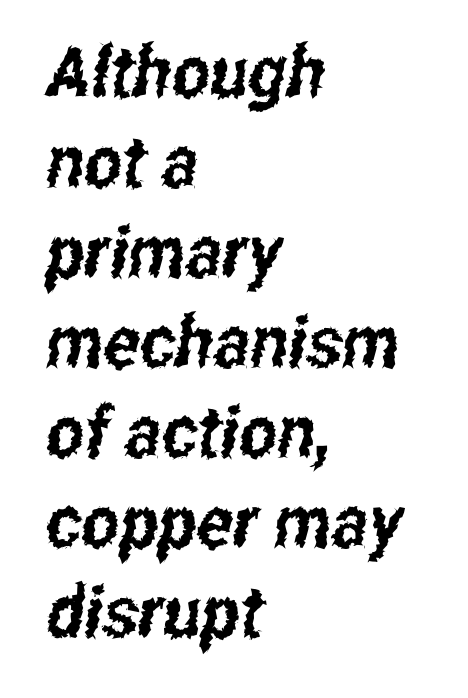
Q: Is the typeface a serif or a sans-serif typeface? A: Sans-serif.
Q: Is the text underlined? A: No.
Q: How is the paragraph aligned? A: Left-aligned.
Q: Is the spacing between letters normal or unusually wide? A: Normal.
Q: Is the spacing between lines tight, normal or loose? A: Normal.
Q: Width (condensed, normal, or wide)? A: Condensed.
Q: Stroke contrast? A: Low.
Q: x-height? A: Medium.
Q: Monospaced? A: No.
